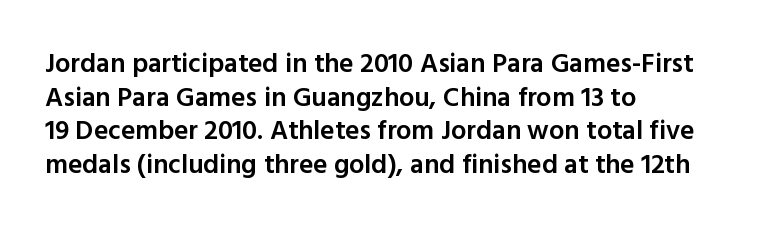
Does the copy run flush right? No — it runs flush left. The passage shown has conventional tracking throughout. Compared with an ordinary text face, these strokes are moderately heavier — a semibold. Unlike italic type, these characters show no tilt at all. No word sits above an underline.
